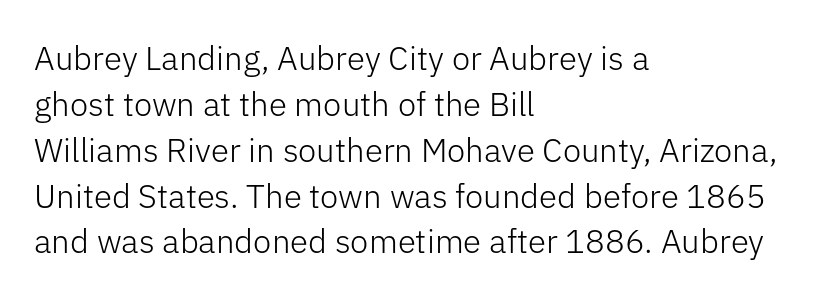
The image shows 33 px light sans-serif type, upright; set left-aligned, normal line spacing (1.39x), normal letter spacing, not underlined; low stroke contrast and a medium x-height.
